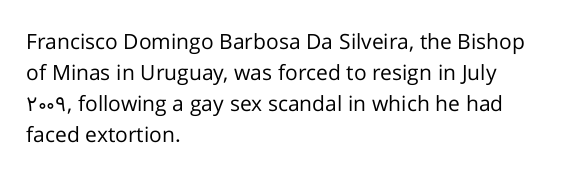
If you drew a line through each stem, it would be perfectly vertical. Leftover space on each line is placed entirely after the last word. The vertical gap from one line to the next is medium. The specimen omits any rule beneath the text block's lines.
